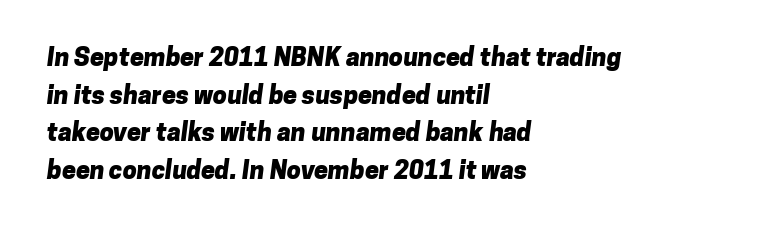
Compared with typical body copy, the letter spacing here is the same. Every row of glyphs begins at an identical x-position on the left. The block of text has a typical density, with ordinary space between rows. The sample has been set heavy, in full bold. Unmarked baselines from the first word to the last.
